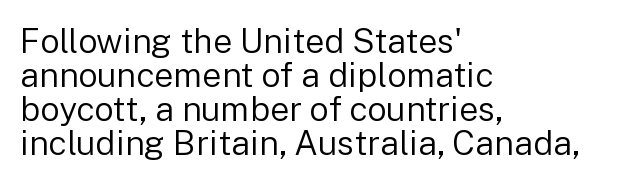
{"serif": "no", "italic": "no", "bold": "no", "weight": "regular", "width": "normal", "stroke_contrast": "low", "x_height": "medium", "monospaced": "no", "underline": "no", "align": "left", "line_spacing": "tight", "line_spacing_ratio": 1.0, "letter_spacing": "normal", "letter_spacing_em": 0.0, "glyph_px": 34}
